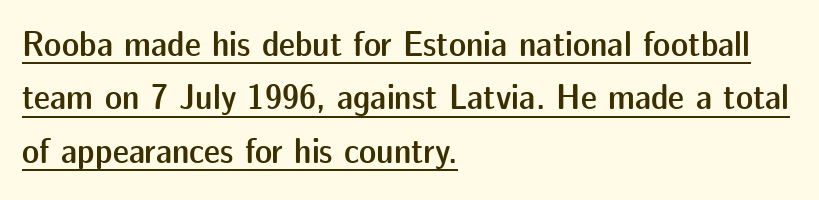
{"serif": "no", "italic": "no", "bold": "semi", "weight": "semibold", "width": "normal", "stroke_contrast": "low", "x_height": "medium", "monospaced": "no", "underline": "yes", "align": "left", "line_spacing": "normal", "line_spacing_ratio": 1.48, "letter_spacing": "normal", "letter_spacing_em": 0.0, "glyph_px": 36}
